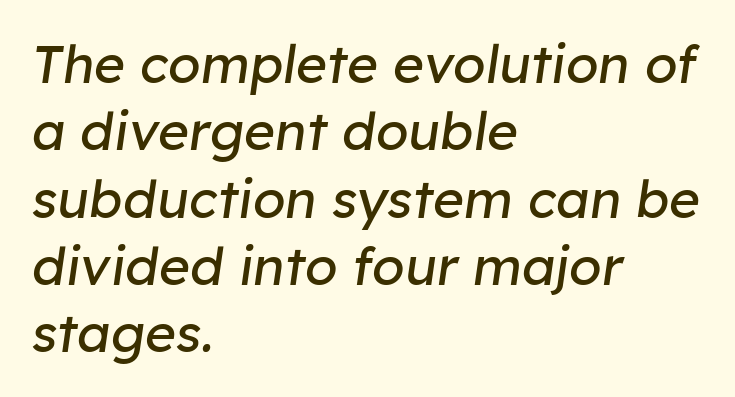
The image shows 53 px regular-weight type, italic (leaning right); set left-aligned, normal line spacing (1.27x), normal letter spacing, not underlined; low stroke contrast and a medium x-height.
